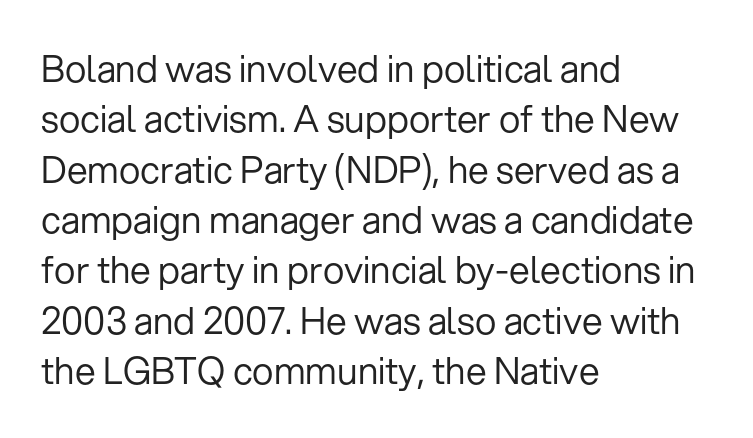
Q: Is the text bold? A: No.
Q: Is the text italic (slanted)? A: No, it is upright.
Q: Is the typeface a serif or a sans-serif typeface? A: Sans-serif.
Q: Is the text underlined? A: No.
Q: How is the paragraph aligned? A: Left-aligned.
Q: Is the spacing between letters normal or unusually wide? A: Normal.
Q: Is the spacing between lines tight, normal or loose? A: Normal.
Q: Width (condensed, normal, or wide)? A: Normal.
Q: Stroke contrast? A: Low.
Q: x-height? A: Medium.
Q: Monospaced? A: No.
